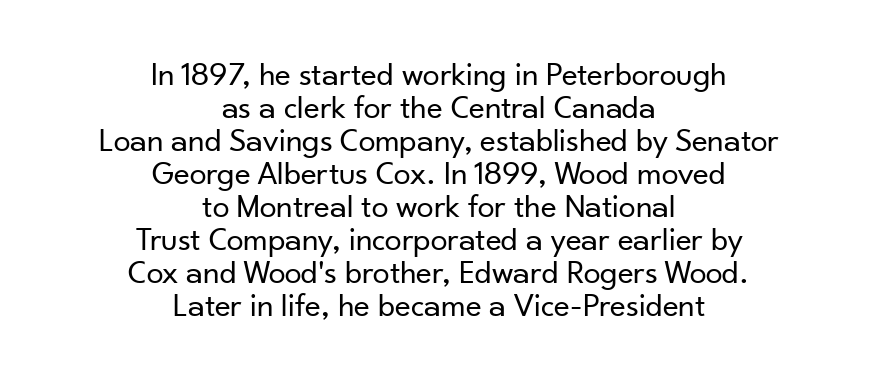
Honestly, the rows look squashed on top of each other. Font category for this specimen: sans-serif. Varying glyph widths throughout — classic text-font behaviour. A student would call this center alignment; a typographer would say set centered. The passage shown is not underscored anywhere. Posture: upright roman.
